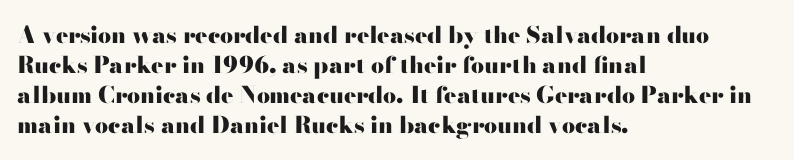
The image shows 23 px bold type, upright; set left-aligned, normal line spacing (1.3x), normal letter spacing, not underlined.
